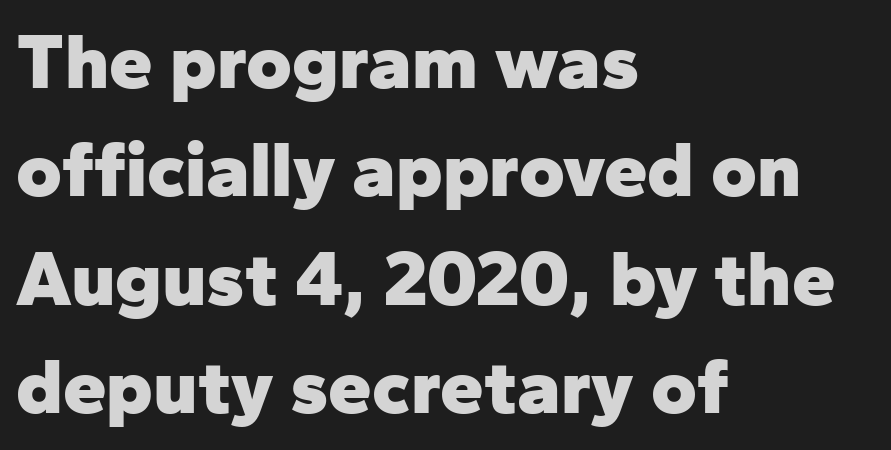
Reading down the block, your eye returns to a fixed left position each line. The passage shown is typeset with a sans-serif family. The gap between lines stays unmarked. Each glyph is drawn with heavy, bold strokes. A typesetter would mark this as roman, not italic. The line-height multiplier appears to be the usual default.
